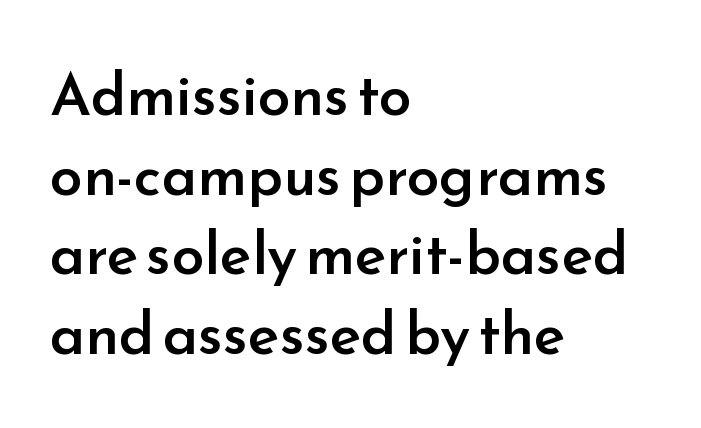
{"serif": "no", "italic": "no", "bold": "semi", "weight": "semibold", "width": "normal", "stroke_contrast": "low", "x_height": "small", "monospaced": "no", "underline": "no", "align": "left", "line_spacing": "normal", "line_spacing_ratio": 1.35, "letter_spacing": "normal", "letter_spacing_em": 0.0, "glyph_px": 59}
